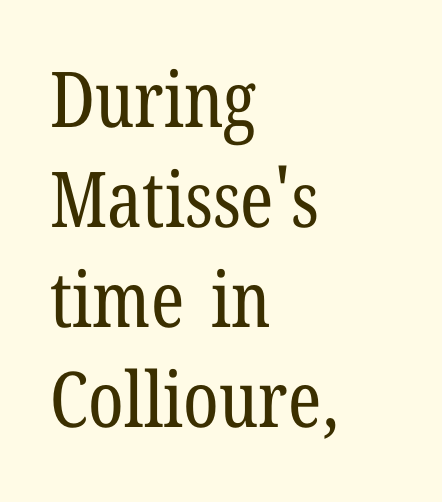
The image shows 77 px regular-weight, condensed serif type, upright; set left-aligned, normal line spacing (1.3x), normal letter spacing, not underlined; low stroke contrast and a medium x-height.
